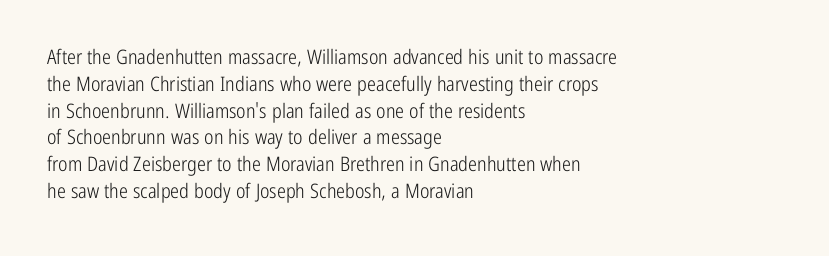
Q: Is the text bold? A: No.
Q: Is the text italic (slanted)? A: No, it is upright.
Q: Is the text underlined? A: No.
Q: How is the paragraph aligned? A: Left-aligned.
Q: Is the spacing between letters normal or unusually wide? A: Normal.
Q: Is the spacing between lines tight, normal or loose? A: Normal.
